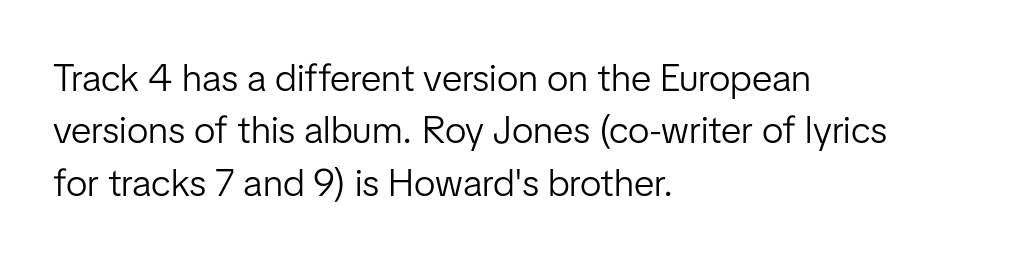
The image shows 38 px light sans-serif type, upright; set left-aligned, normal line spacing (1.38x), normal letter spacing, not underlined; low stroke contrast and a medium x-height.
